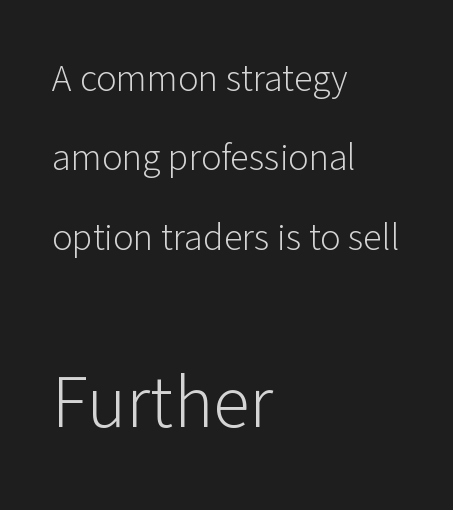
The image shows 75 px light sans-serif type, upright; set left-aligned, loose line spacing (2.09x), normal letter spacing, not underlined; the second (bottom) block is 1.97x larger; low stroke contrast and a medium x-height.
